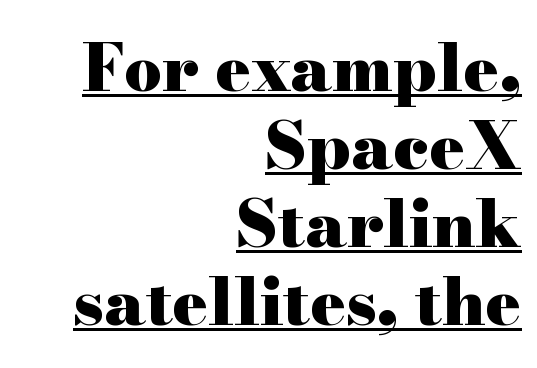
Q: Is the text bold? A: Yes.
Q: Is the text italic (slanted)? A: No, it is upright.
Q: Is the typeface a serif or a sans-serif typeface? A: Serif.
Q: Is the text underlined? A: Yes.
Q: How is the paragraph aligned? A: Right-aligned.
Q: Is the spacing between letters normal or unusually wide? A: Normal.
Q: Width (condensed, normal, or wide)? A: Wide.
Q: Stroke contrast? A: High.
Q: x-height? A: Small.
Q: Monospaced? A: No.
